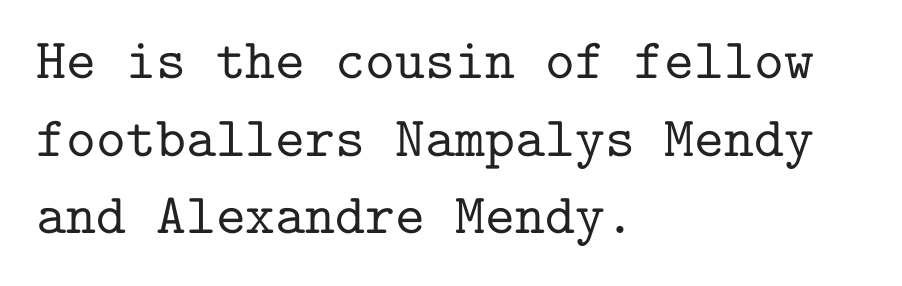
The image shows 57 px serif type, upright, monospaced; set left-aligned, normal line spacing (1.36x), normal letter spacing, not underlined; low stroke contrast and a medium x-height.
